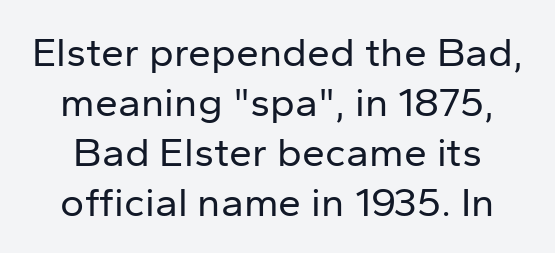
The image shows 41 px regular-weight sans-serif type, upright; set line spacing 1.22x, normal letter spacing, not underlined; low stroke contrast and a medium x-height.
